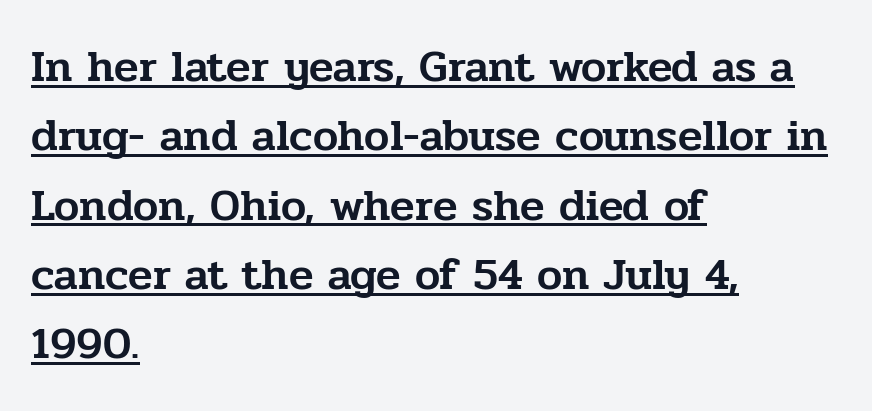
The image shows 45 px serif type, upright; set left-aligned, normal line spacing (1.54x), normal letter spacing, underlined; low stroke contrast and a medium x-height.
